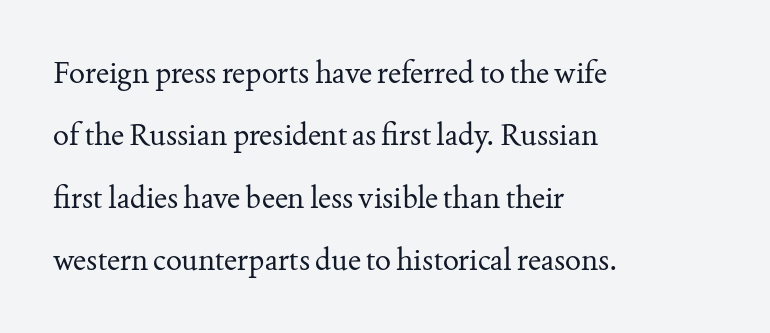
Q: Is the text bold? A: No.
Q: Is the text italic (slanted)? A: No, it is upright.
Q: Is the typeface a serif or a sans-serif typeface? A: Serif.
Q: Is the text underlined? A: No.
Q: How is the paragraph aligned? A: Left-aligned.
Q: Is the spacing between letters normal or unusually wide? A: Normal.
Q: Is the spacing between lines tight, normal or loose? A: Loose.
Q: Width (condensed, normal, or wide)? A: Normal.
Q: Stroke contrast? A: Medium.
Q: x-height? A: Small.
Q: Monospaced? A: No.
